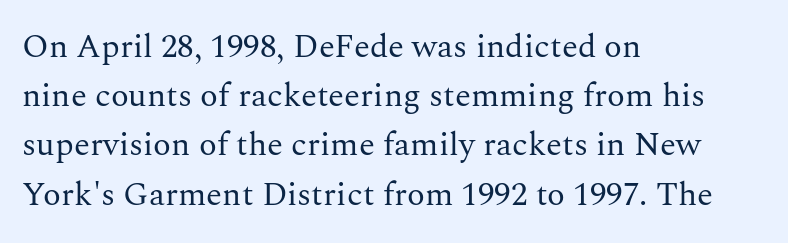
Q: Is the text bold? A: No.
Q: Is the text italic (slanted)? A: No, it is upright.
Q: Is the typeface a serif or a sans-serif typeface? A: Serif.
Q: Is the text underlined? A: No.
Q: How is the paragraph aligned? A: Left-aligned.
Q: Is the spacing between letters normal or unusually wide? A: Normal.
Q: Is the spacing between lines tight, normal or loose? A: Normal.
Q: Width (condensed, normal, or wide)? A: Normal.
Q: Stroke contrast? A: Medium.
Q: x-height? A: Medium.
Q: Monospaced? A: No.
